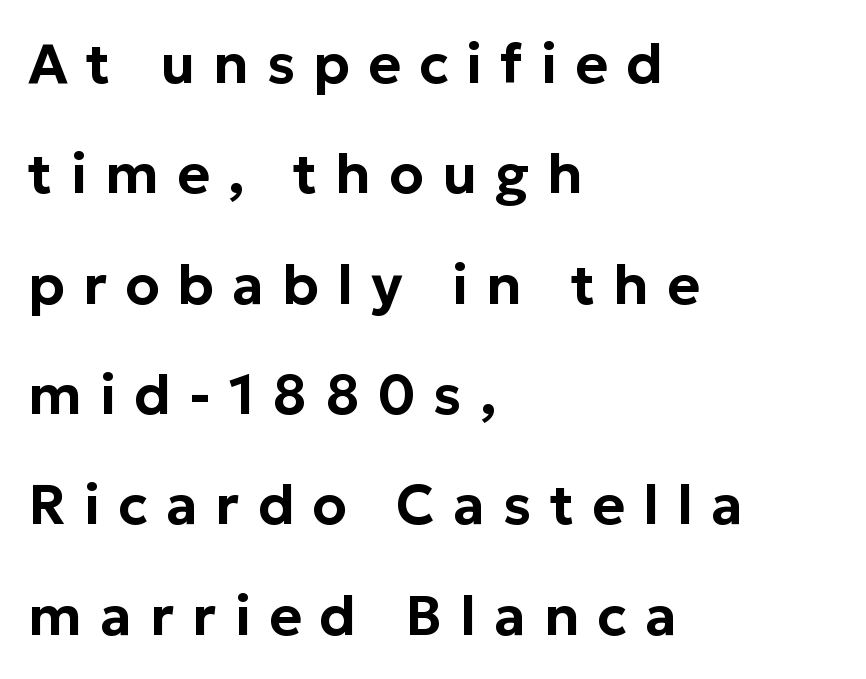
Q: Is the text italic (slanted)? A: No, it is upright.
Q: Is the typeface a serif or a sans-serif typeface? A: Sans-serif.
Q: Is the text underlined? A: No.
Q: How is the paragraph aligned? A: Left-aligned.
Q: Is the spacing between letters normal or unusually wide? A: Unusually wide.
Q: Is the spacing between lines tight, normal or loose? A: Loose.
Q: Width (condensed, normal, or wide)? A: Normal.
Q: Stroke contrast? A: Low.
Q: x-height? A: Medium.
Q: Monospaced? A: No.
